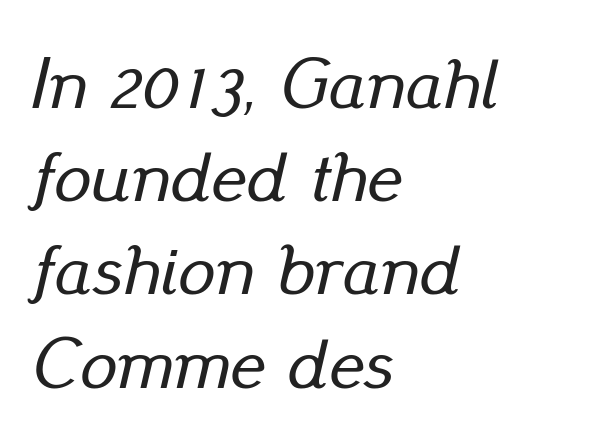
{"italic": "yes", "lean": "right", "slant_degrees": 13, "width": "normal", "stroke_contrast": "low", "x_height": "small", "monospaced": "no", "underline": "no", "align": "left", "line_spacing": "normal", "line_spacing_ratio": 1.26, "letter_spacing": "normal", "letter_spacing_em": 0.0, "glyph_px": 74}
